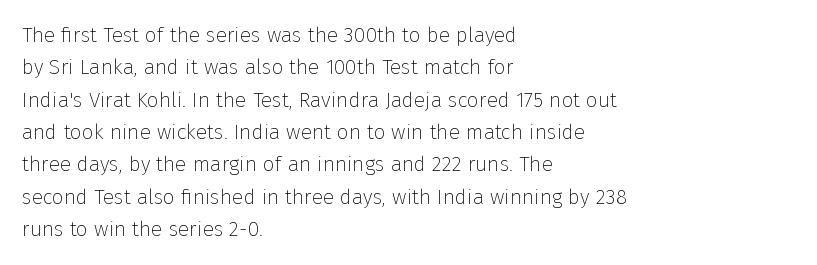
Words float on clear page, feet unadorned. Letters have the restrained weight of plain body copy at most. Horizontal alignment here is leftward, the default for most running prose. Whoever set this chose a conventional vertical rhythm. This sample uses an upright cut, with every glyph sitting square on the baseline.
